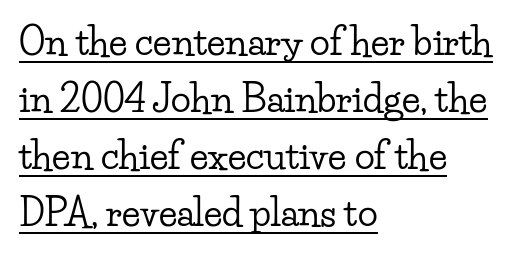
One-word summary of the alignment: left. The rendering uses a moderate line-height, typical for paragraphs. A typesetter would call this proportional, since set widths differ per character. Every character sits straight up, as roman type does. The glyphs in this specimen are seriffed.
